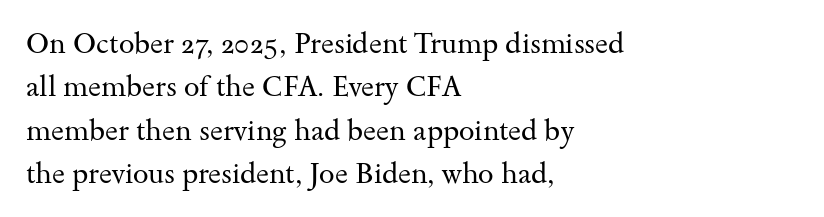
Q: Is the text bold? A: No.
Q: Is the text italic (slanted)? A: No, it is upright.
Q: Is the typeface a serif or a sans-serif typeface? A: Serif.
Q: Is the text underlined? A: No.
Q: How is the paragraph aligned? A: Left-aligned.
Q: Is the spacing between letters normal or unusually wide? A: Normal.
Q: Is the spacing between lines tight, normal or loose? A: Normal.
Q: Width (condensed, normal, or wide)? A: Wide.
Q: Stroke contrast? A: Medium.
Q: x-height? A: Small.
Q: Monospaced? A: No.
